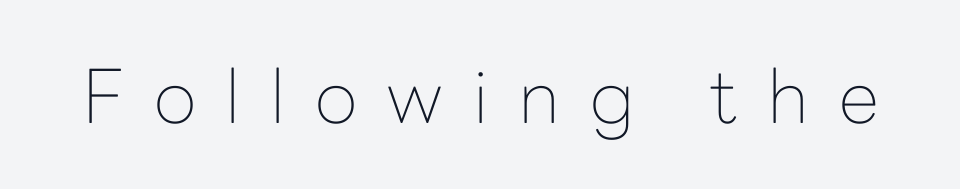
Does extra space separate the letters? Yes, quite a lot of it. Posture: straight, roman, zero tilt. Grotesque or geometric, the face here clearly has no serifs. Weight: not bold — regular or lighter. Just letters on the line, the space beneath them empty.
